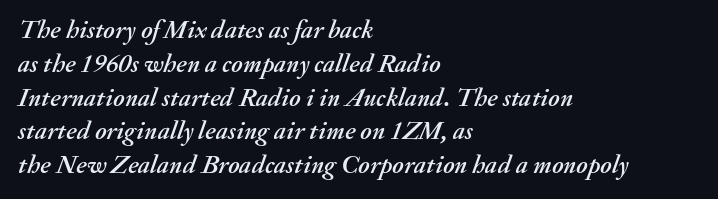
Q: Is the text italic (slanted)? A: Yes, it leans right by about 20 degrees.
Q: Is the text underlined? A: No.
Q: How is the paragraph aligned? A: Left-aligned.
Q: Is the spacing between letters normal or unusually wide? A: Normal.
Q: Is the spacing between lines tight, normal or loose? A: Normal.
